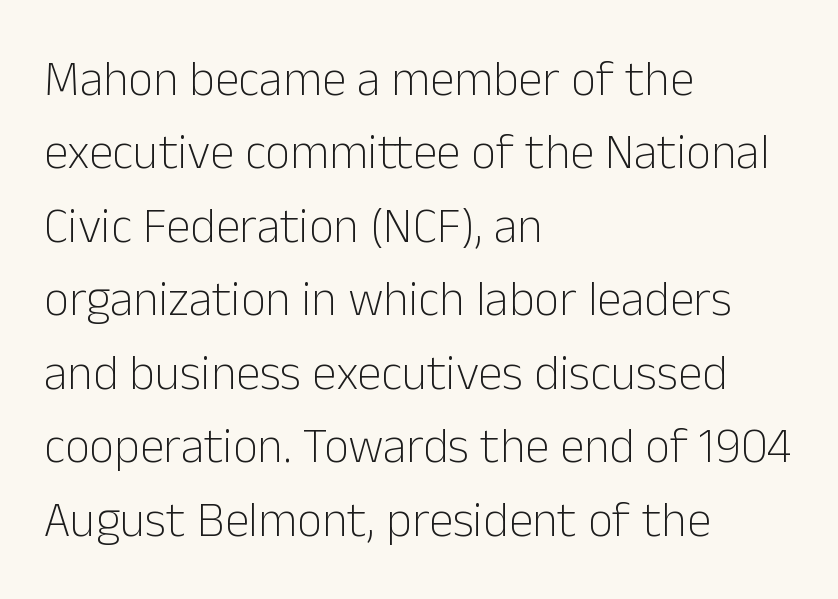
Q: Is the text bold? A: No.
Q: Is the text italic (slanted)? A: No, it is upright.
Q: Is the typeface a serif or a sans-serif typeface? A: Sans-serif.
Q: Is the text underlined? A: No.
Q: How is the paragraph aligned? A: Left-aligned.
Q: Is the spacing between letters normal or unusually wide? A: Normal.
Q: Is the spacing between lines tight, normal or loose? A: Normal.
Q: Width (condensed, normal, or wide)? A: Normal.
Q: Stroke contrast? A: Low.
Q: x-height? A: Medium.
Q: Monospaced? A: No.
